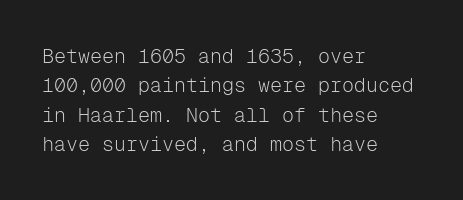
{"italic": "no", "bold": "no", "underline": "no", "align": "left", "line_spacing": "normal", "line_spacing_ratio": 1.47, "letter_spacing": "normal", "letter_spacing_em": 0.0, "glyph_px": 20}
